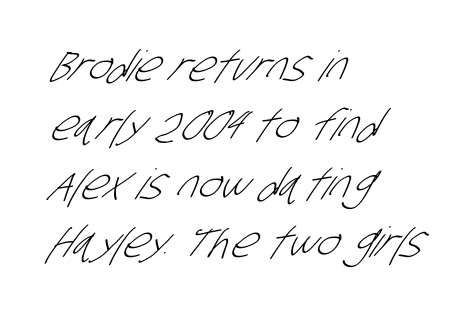
Line spacing here is normal. The glyphs in this specimen are sans serif. Spacing verdict: proportional, widths tailored to each character. This is not heavy type; no bold has been used.
